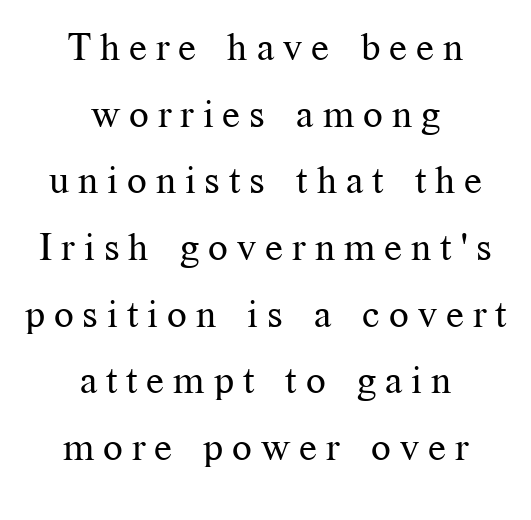
The words here are not underlined. Look at the tracking — it's clearly loosened, letters drifting apart. Reading down the block, each line starts at a different indent, mirrored at its end. Summary of weight: not heavy and not bold. The font's upright variant was chosen for this text. The letters carry serifs — small finishing strokes at the ends of their stems.
